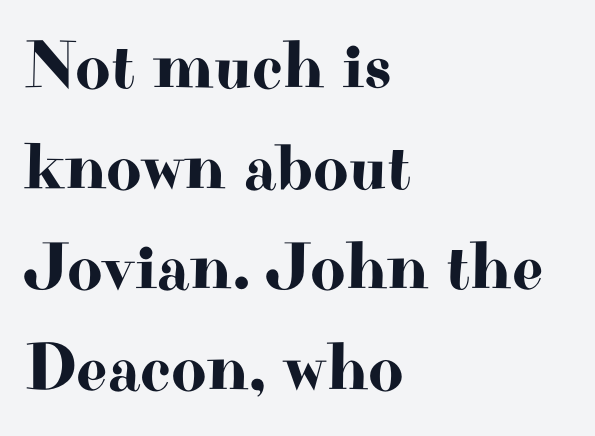
Q: Is the text italic (slanted)? A: No, it is upright.
Q: Is the typeface a serif or a sans-serif typeface? A: Serif.
Q: Is the text underlined? A: No.
Q: How is the paragraph aligned? A: Left-aligned.
Q: Is the spacing between letters normal or unusually wide? A: Normal.
Q: Is the spacing between lines tight, normal or loose? A: Normal.
Q: Width (condensed, normal, or wide)? A: Wide.
Q: Stroke contrast? A: High.
Q: x-height? A: Small.
Q: Monospaced? A: No.
